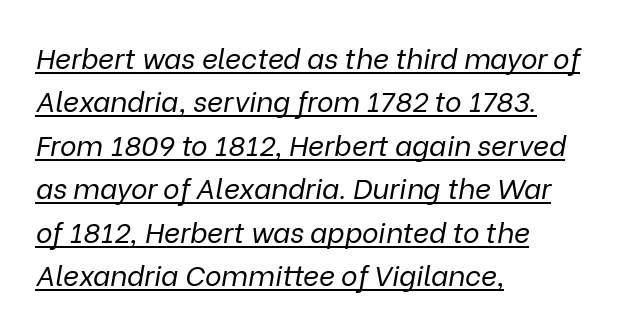
The image shows 28 px regular-weight type, italic (leaning right); set left-aligned, normal line spacing (1.55x), normal letter spacing, underlined; low stroke contrast and a medium x-height.
